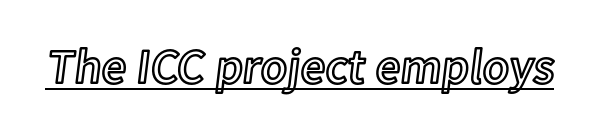
Q: Is the text italic (slanted)? A: Yes.
Q: Is the text underlined? A: Yes.
Q: Is the spacing between letters normal or unusually wide? A: Normal.
Q: Width (condensed, normal, or wide)? A: Normal.
Q: x-height? A: Medium.
Q: Monospaced? A: No.
